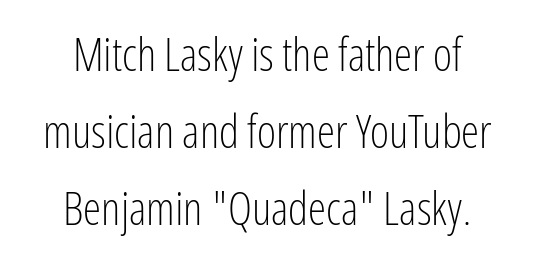
Q: Is the text bold? A: No.
Q: Is the text italic (slanted)? A: No, it is upright.
Q: Is the typeface a serif or a sans-serif typeface? A: Sans-serif.
Q: Is the text underlined? A: No.
Q: Is the spacing between letters normal or unusually wide? A: Normal.
Q: Is the spacing between lines tight, normal or loose? A: Normal.
Q: Width (condensed, normal, or wide)? A: Condensed.
Q: Stroke contrast? A: Low.
Q: x-height? A: Medium.
Q: Monospaced? A: No.
